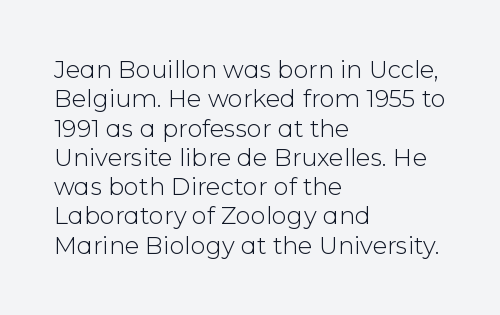
The image shows 24 px text type, upright; set left-aligned, line spacing 1.22x, normal letter spacing, not underlined.
